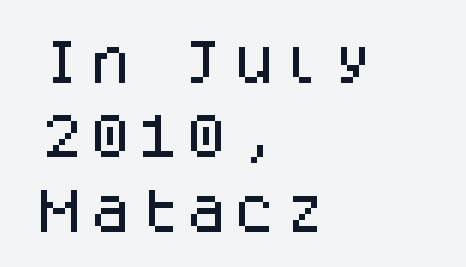
In terms of leading, this rendering sits right in the middle. Typeset ragged right — the left edge is the straight one. The passage shown is typed in a monospace face where columns stay perfectly aligned. Nothing sits at the stroke ends, so this counts as sans-serif.
